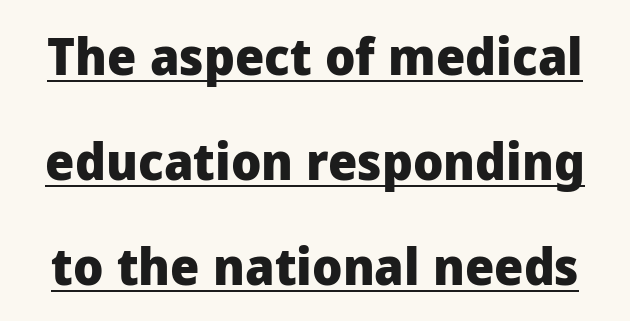
{"serif": "no", "italic": "no", "bold": "yes", "weight": "heavy", "width": "normal", "stroke_contrast": "low", "x_height": "medium", "monospaced": "no", "underline": "yes", "line_spacing": "loose", "line_spacing_ratio": 2.02, "letter_spacing": "normal", "letter_spacing_em": 0.0, "glyph_px": 52}
